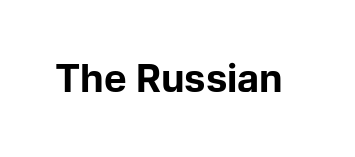
{"serif": "no", "italic": "no", "bold": "yes", "weight": "bold", "width": "normal", "stroke_contrast": "low", "x_height": "medium", "monospaced": "no", "underline": "no", "letter_spacing": "normal", "letter_spacing_em": 0.0, "glyph_px": 38}
